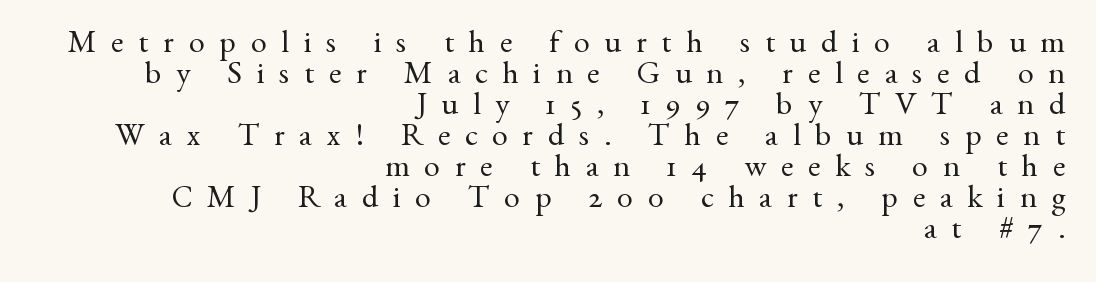
Compared with a typical body face, this is equally light or lighter still. The rendering uses natural spacing where letterforms have individual widths. In CSS terms this would be text-align: right. The letters stand upright; this is a roman face. Beneath every word, the page is bare. Look at the bottom of the vertical strokes: they flare into serifs here.
